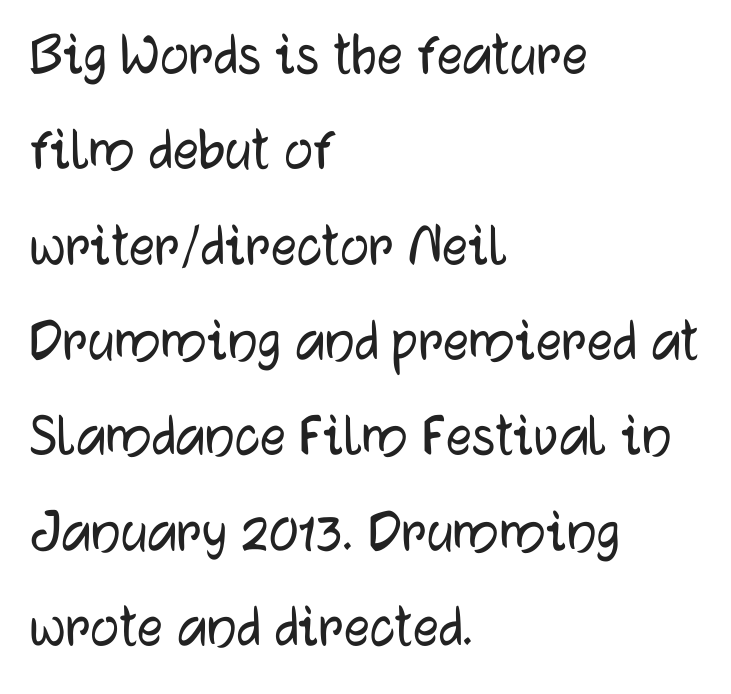
The image shows 64 px sans-serif type, upright; set left-aligned, normal line spacing (1.49x), normal letter spacing, not underlined; low stroke contrast and a medium x-height.
